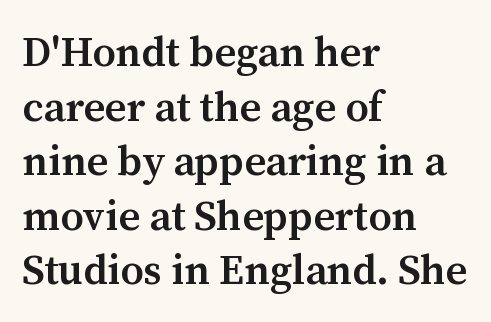
The image shows 42 px semibold serif type, upright; set left-aligned, normal line spacing (1.3x), normal letter spacing, not underlined; medium stroke contrast and a medium x-height.
